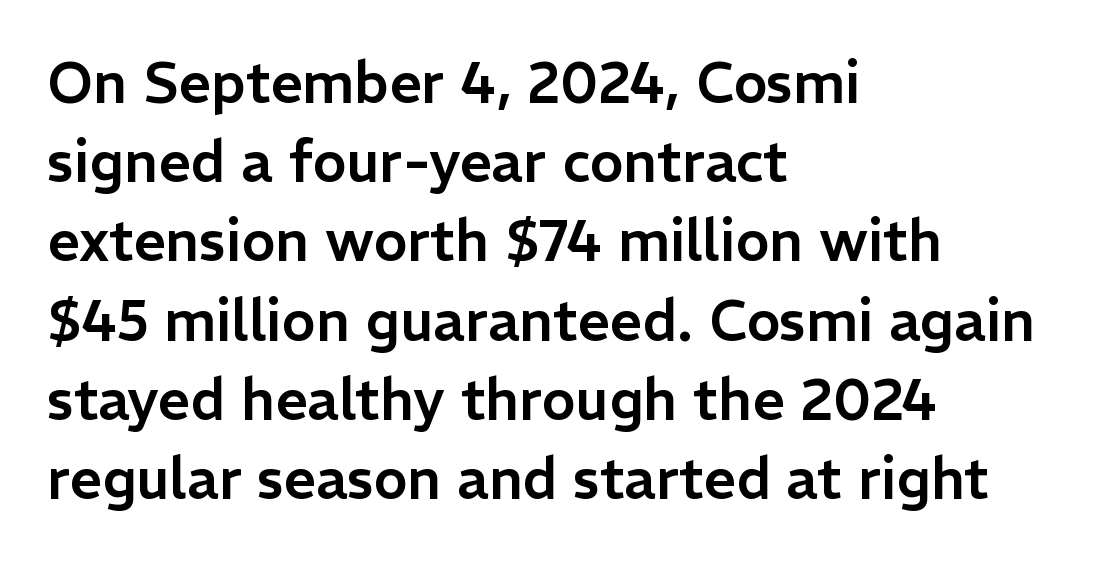
Q: Is the text italic (slanted)? A: No, it is upright.
Q: Is the typeface a serif or a sans-serif typeface? A: Sans-serif.
Q: Is the text underlined? A: No.
Q: How is the paragraph aligned? A: Left-aligned.
Q: Is the spacing between letters normal or unusually wide? A: Normal.
Q: Is the spacing between lines tight, normal or loose? A: Normal.
Q: Width (condensed, normal, or wide)? A: Normal.
Q: Stroke contrast? A: Low.
Q: x-height? A: Medium.
Q: Monospaced? A: No.
